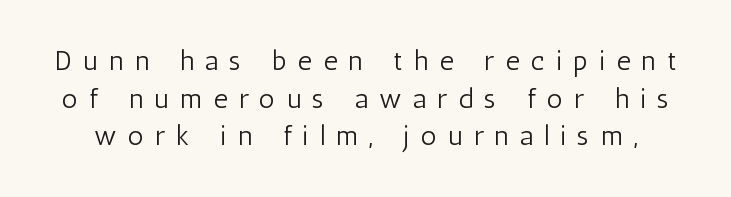
{"serif": "no", "italic": "no", "bold": "no", "weight": "light", "width": "condensed", "stroke_contrast": "low", "x_height": "medium", "monospaced": "no", "underline": "no", "line_spacing": "normal", "line_spacing_ratio": 1.34, "letter_spacing": "wide", "letter_spacing_em": 0.4, "glyph_px": 28}
